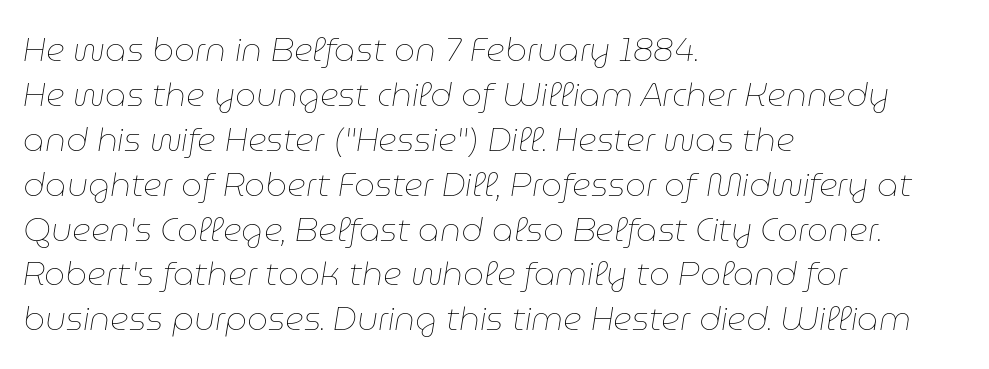
Caption: multi-line text, flush left, ragged right. Compared with typical body copy, the letter spacing here is the same. The font is comparable to plain body text, perhaps lighter. Vertical spacing — default. The rendering applies a slant to the glyphs. The specimen omits any rule beneath the text block's lines.
